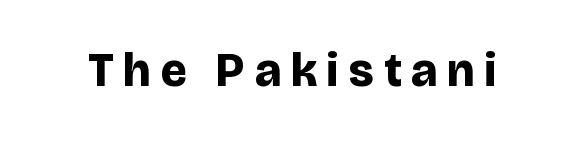
Q: Is the text bold? A: Yes.
Q: Is the text italic (slanted)? A: No, it is upright.
Q: Is the typeface a serif or a sans-serif typeface? A: Sans-serif.
Q: Is the text underlined? A: No.
Q: Is the spacing between letters normal or unusually wide? A: Unusually wide.
Q: Width (condensed, normal, or wide)? A: Normal.
Q: Stroke contrast? A: Low.
Q: x-height? A: Large.
Q: Monospaced? A: No.
